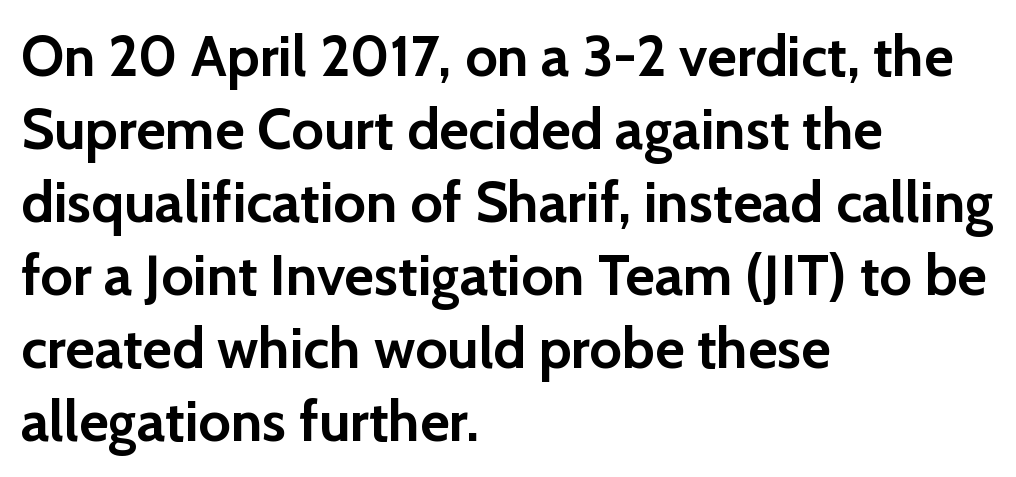
Q: Is the text bold? A: Yes.
Q: Is the text italic (slanted)? A: No, it is upright.
Q: Is the typeface a serif or a sans-serif typeface? A: Sans-serif.
Q: Is the text underlined? A: No.
Q: How is the paragraph aligned? A: Left-aligned.
Q: Is the spacing between letters normal or unusually wide? A: Normal.
Q: Is the spacing between lines tight, normal or loose? A: Normal.
Q: Width (condensed, normal, or wide)? A: Normal.
Q: Stroke contrast? A: Low.
Q: x-height? A: Medium.
Q: Monospaced? A: No.
